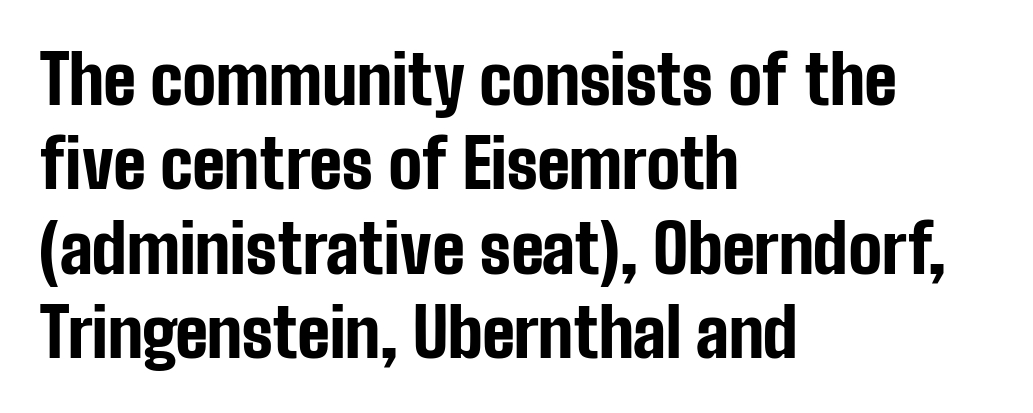
Q: Is the text bold? A: Yes.
Q: Is the text italic (slanted)? A: No, it is upright.
Q: Is the typeface a serif or a sans-serif typeface? A: Sans-serif.
Q: Is the text underlined? A: No.
Q: How is the paragraph aligned? A: Left-aligned.
Q: Is the spacing between letters normal or unusually wide? A: Normal.
Q: Is the spacing between lines tight, normal or loose? A: Normal.
Q: Width (condensed, normal, or wide)? A: Condensed.
Q: Stroke contrast? A: Low.
Q: x-height? A: Medium.
Q: Monospaced? A: No.
